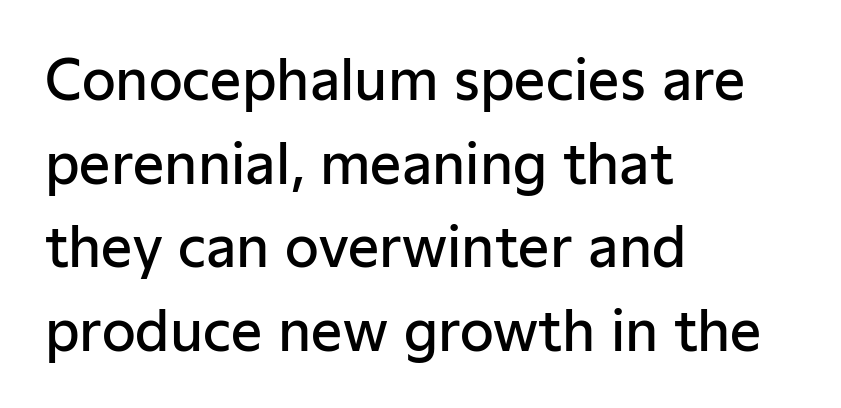
The rendering uses natural spacing where letterforms have individual widths. Leading: standard. Nobody drew a line under any word here. Quick note: not italic, upright.
